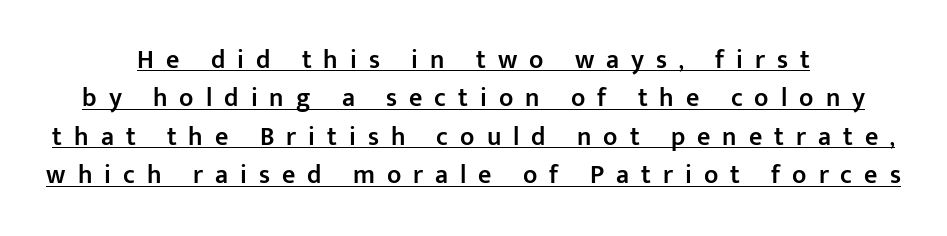
Q: Is the text bold? A: Semi-bold.
Q: Is the text italic (slanted)? A: No, it is upright.
Q: Is the text underlined? A: Yes.
Q: How is the paragraph aligned? A: Centered.
Q: Is the spacing between letters normal or unusually wide? A: Unusually wide.
Q: Is the spacing between lines tight, normal or loose? A: Normal.
